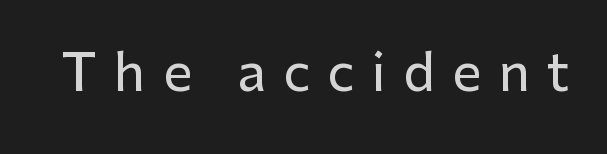
{"serif": "no", "italic": "no", "width": "normal", "stroke_contrast": "low", "x_height": "medium", "monospaced": "no", "underline": "no", "letter_spacing": "wide", "letter_spacing_em": 0.33, "glyph_px": 52}
